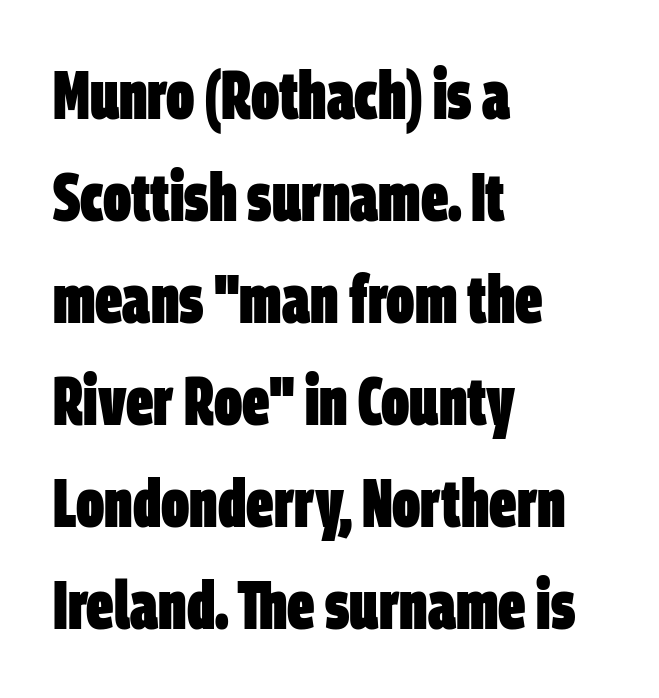
The image shows 68 px heavy, condensed sans-serif type; set left-aligned, normal line spacing (1.5x), normal letter spacing, not underlined; low stroke contrast and a large x-height.
